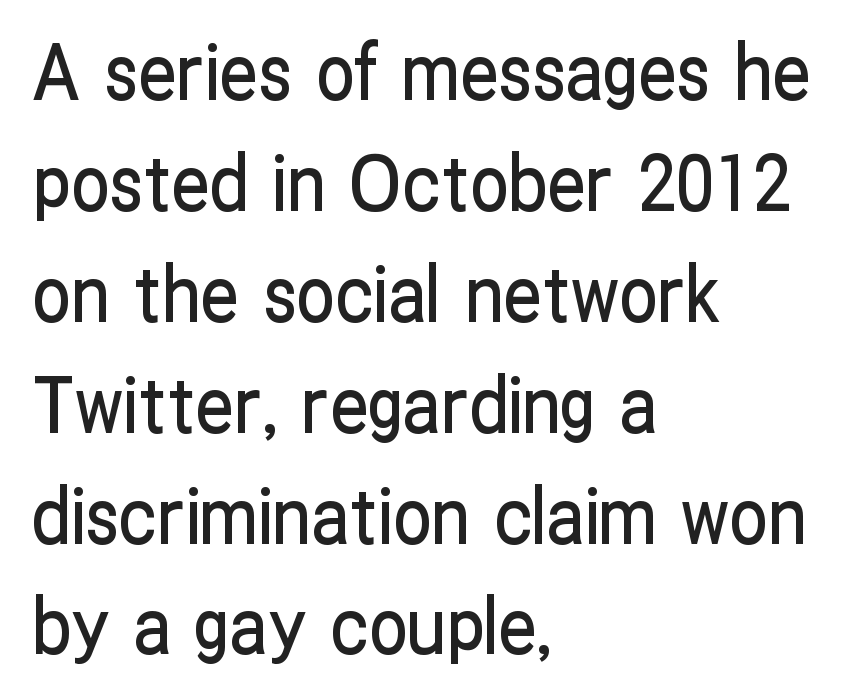
The image shows 77 px condensed sans-serif type, upright; set left-aligned, normal line spacing (1.44x), normal letter spacing, not underlined; low stroke contrast and a medium x-height.
